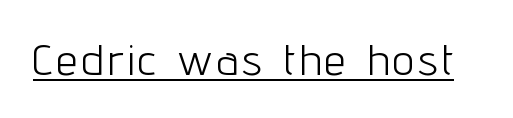
Q: Is the text bold? A: No.
Q: Is the text italic (slanted)? A: No, it is upright.
Q: Is the typeface a serif or a sans-serif typeface? A: Sans-serif.
Q: Is the text underlined? A: Yes.
Q: Width (condensed, normal, or wide)? A: Condensed.
Q: Stroke contrast? A: Low.
Q: x-height? A: Medium.
Q: Monospaced? A: No.
